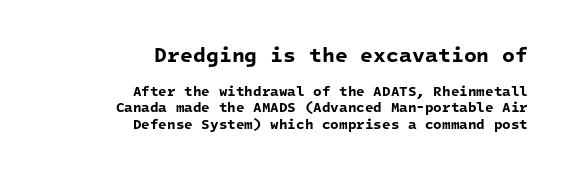
{"bold": "yes", "underline": "no", "align": "right", "line_spacing_ratio": 1.16, "letter_spacing": "normal", "letter_spacing_em": 0.0, "larger_block": "first", "size_ratio": 1.5, "glyph_px": 21}
